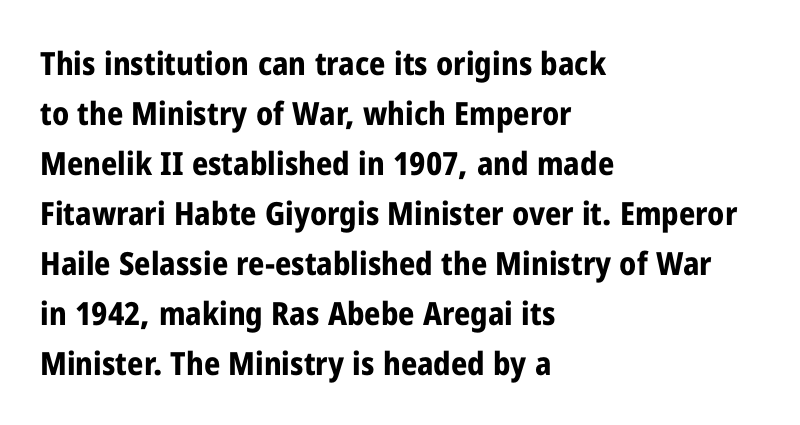
{"serif": "no", "italic": "no", "bold": "yes", "weight": "bold", "width": "condensed", "stroke_contrast": "low", "x_height": "medium", "monospaced": "no", "underline": "no", "align": "left", "line_spacing": "normal", "line_spacing_ratio": 1.56, "letter_spacing": "normal", "letter_spacing_em": 0.0, "glyph_px": 32}
